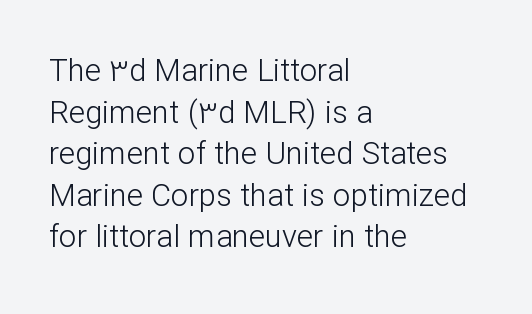
Q: Is the text bold? A: No.
Q: Is the text italic (slanted)? A: No, it is upright.
Q: Is the typeface a serif or a sans-serif typeface? A: Sans-serif.
Q: Is the text underlined? A: No.
Q: How is the paragraph aligned? A: Left-aligned.
Q: Is the spacing between letters normal or unusually wide? A: Normal.
Q: Is the spacing between lines tight, normal or loose? A: Normal.
Q: Width (condensed, normal, or wide)? A: Normal.
Q: Stroke contrast? A: Low.
Q: x-height? A: Medium.
Q: Monospaced? A: No.
